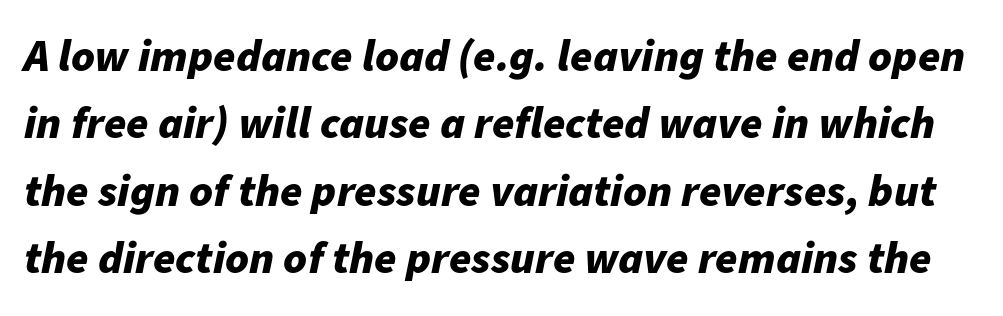
{"italic": "yes", "lean": "right", "slant_degrees": 11, "bold": "yes", "weight": "bold", "width": "normal", "stroke_contrast": "low", "x_height": "medium", "monospaced": "no", "underline": "no", "line_spacing": "normal", "line_spacing_ratio": 1.5, "letter_spacing": "normal", "letter_spacing_em": 0.0, "glyph_px": 45}
